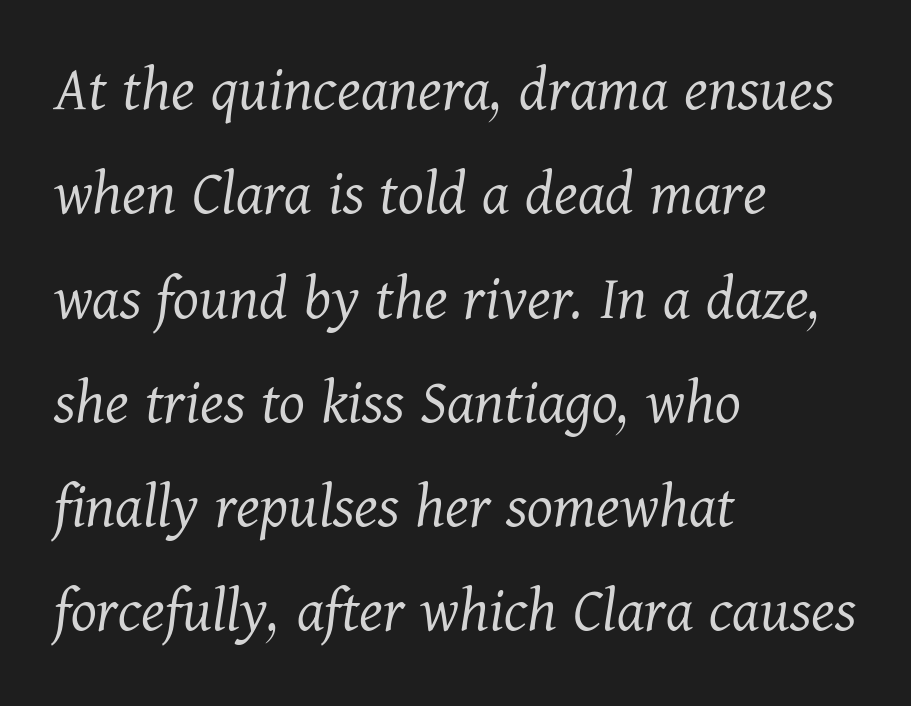
The image shows 66 px light serif type, italic (leaning right); set left-aligned, normal line spacing (1.58x), normal letter spacing, not underlined; medium stroke contrast and a medium x-height.
